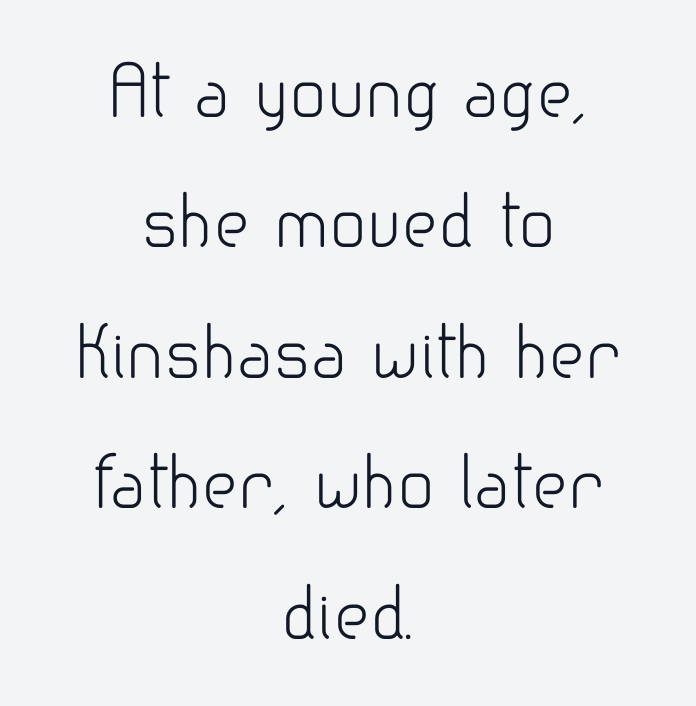
The lines in this sample share a center point and differ in where they start and stop. Weight: regular or lighter. Nope, no serifs anywhere on these letters. The typography opts for an upright posture over an oblique one. How are the letters spaced? Ordinarily, with no added tracking.
